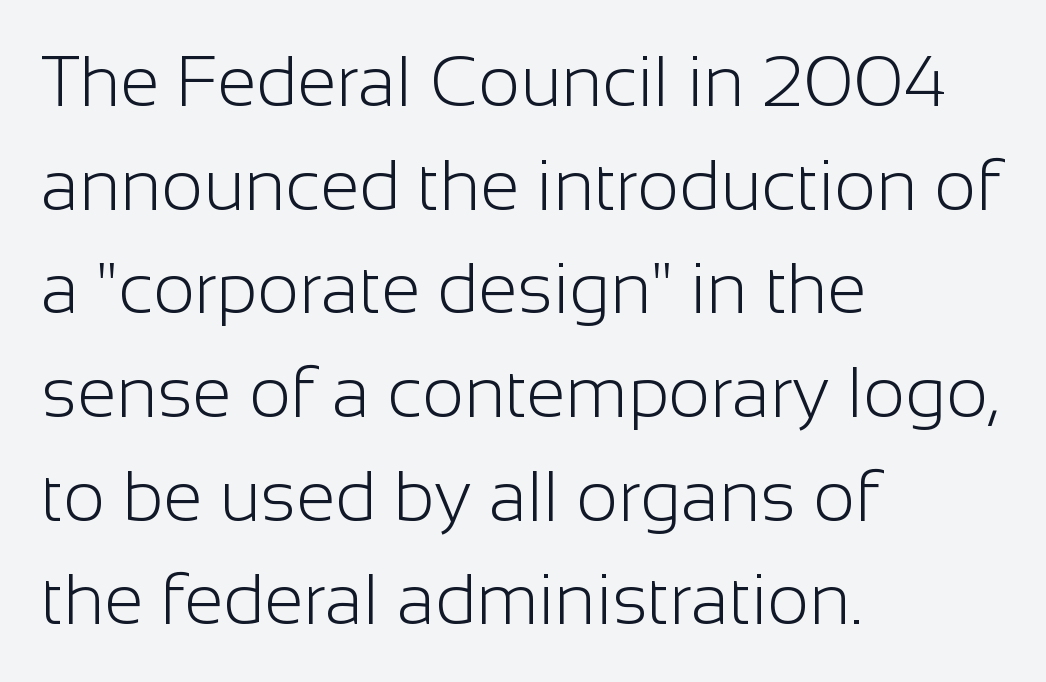
The compositor pushed each line to the left boundary. The rendering uses natural spacing where letterforms have individual widths. Stems and bowls with no extra thickness — not bold. Stroke terminals: plain, sans-serif.
